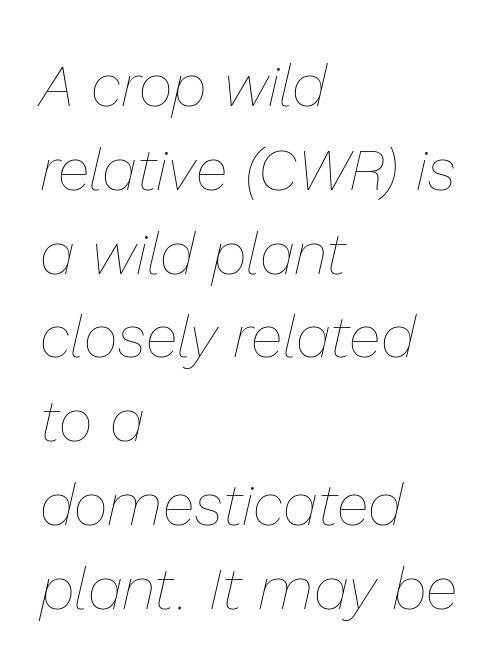
The image shows 59 px thin type, italic (leaning right); set left-aligned, normal line spacing (1.42x), normal letter spacing, not underlined; low stroke contrast and a medium x-height.
